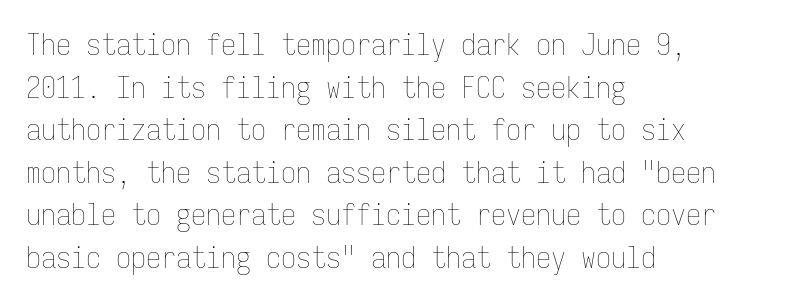
{"italic": "no", "bold": "no", "weight": "thin", "width": "condensed", "stroke_contrast": "low", "x_height": "medium", "monospaced": "yes", "underline": "no", "align": "left", "line_spacing": "normal", "line_spacing_ratio": 1.42, "letter_spacing": "normal", "letter_spacing_em": 0.0, "glyph_px": 30}
